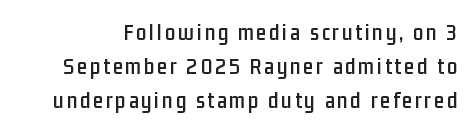
Q: Is the text italic (slanted)? A: No, it is upright.
Q: Is the text underlined? A: No.
Q: Is the spacing between lines tight, normal or loose? A: Normal.
